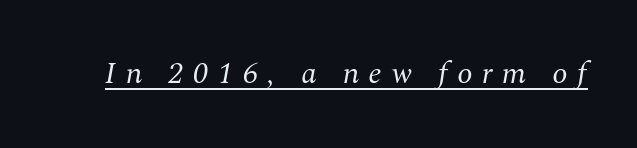
Q: Is the text bold? A: No.
Q: Is the text italic (slanted)? A: Yes, it leans right by about 10 degrees.
Q: Is the typeface a serif or a sans-serif typeface? A: Serif.
Q: Is the text underlined? A: Yes.
Q: Is the spacing between letters normal or unusually wide? A: Unusually wide.
Q: Width (condensed, normal, or wide)? A: Normal.
Q: Stroke contrast? A: Medium.
Q: x-height? A: Medium.
Q: Monospaced? A: No.
